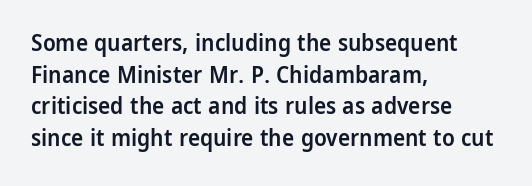
{"italic": "no", "bold": "semi", "underline": "no", "align": "left", "line_spacing": "normal", "line_spacing_ratio": 1.37, "letter_spacing": "normal", "letter_spacing_em": 0.0, "glyph_px": 23}
